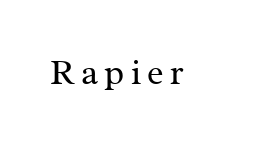
Q: Is the text bold? A: No.
Q: Is the text italic (slanted)? A: No, it is upright.
Q: Is the typeface a serif or a sans-serif typeface? A: Serif.
Q: Is the text underlined? A: No.
Q: Width (condensed, normal, or wide)? A: Normal.
Q: Stroke contrast? A: Medium.
Q: x-height? A: Medium.
Q: Monospaced? A: No.
